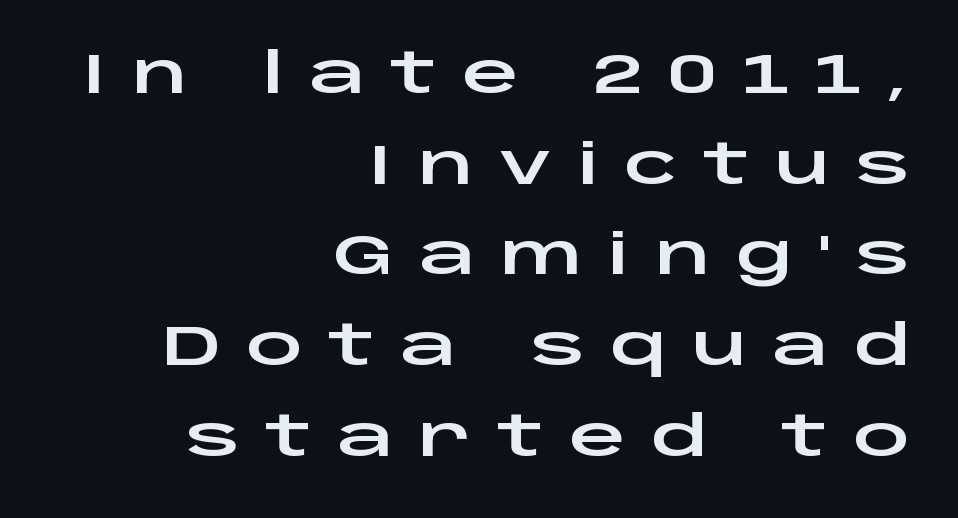
The image shows 56 px wide sans-serif type, upright; set right-aligned, normal line spacing (1.62x), unusually wide letter spacing (+0.45 em), not underlined; low stroke contrast and a large x-height.
